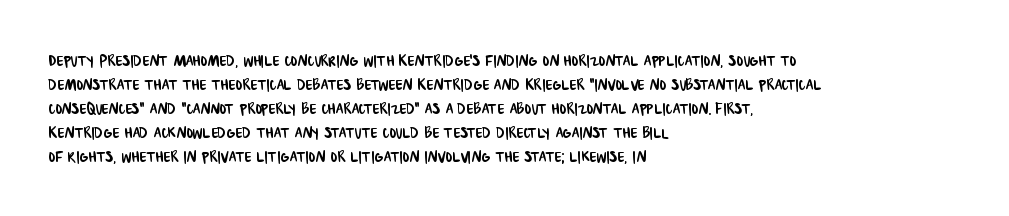
{"underline": "no", "align": "left", "line_spacing_ratio": 1.2, "letter_spacing": "normal", "letter_spacing_em": 0.0, "glyph_px": 20}
